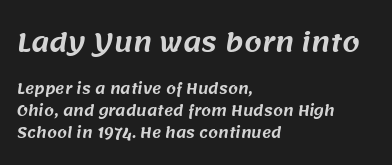
The image shows 25 px text type; set left-aligned, normal line spacing (1.54x), normal letter spacing, not underlined; the first (top) block is 1.79x larger.
